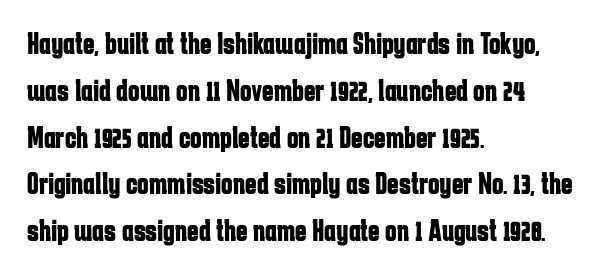
The baseline area is clear. Character widths vary here, with narrow letters taking less room than wide ones. Style check: upright. Which margin do the lines hug? The left one — the right edge is uneven. Summary of weight: heavy, a full bold.
